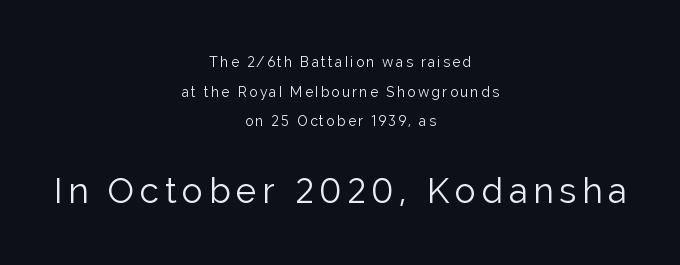
Any mark beneath the type? The region is blank. Interline gaps are noticeably wide in this sample. You can tell from the bare stems that sans-serif type was used. Varying glyph widths throughout — classic text-font behaviour.
